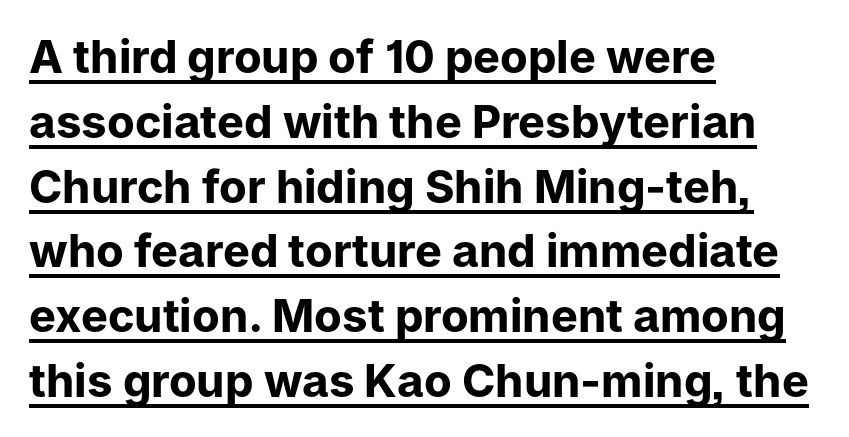
The image shows 45 px bold sans-serif type, upright; set left-aligned, normal line spacing (1.44x), normal letter spacing, underlined; low stroke contrast and a medium x-height.
